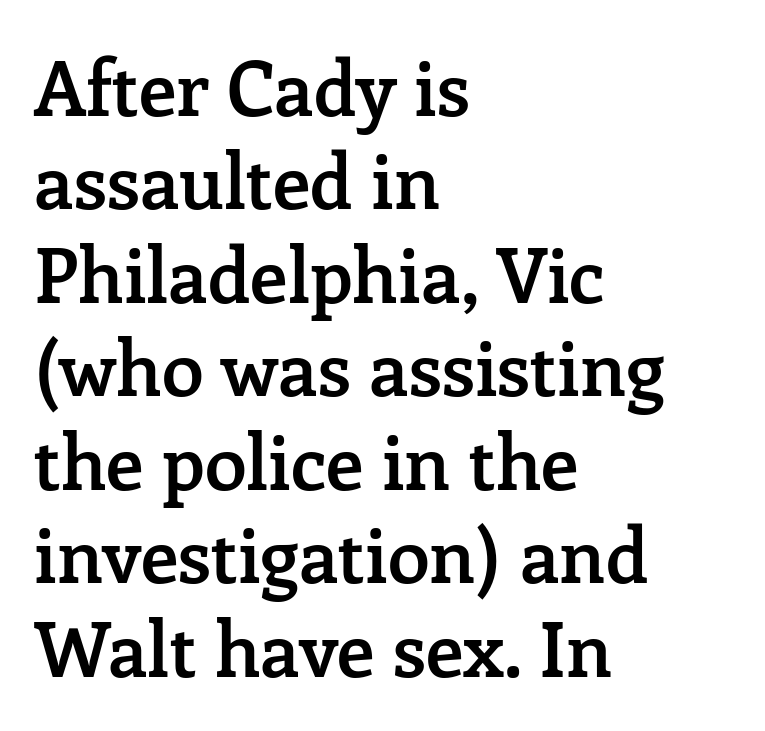
The image shows 76 px semibold serif type, upright; set left-aligned, line spacing 1.23x, normal letter spacing, not underlined; low stroke contrast and a medium x-height.
